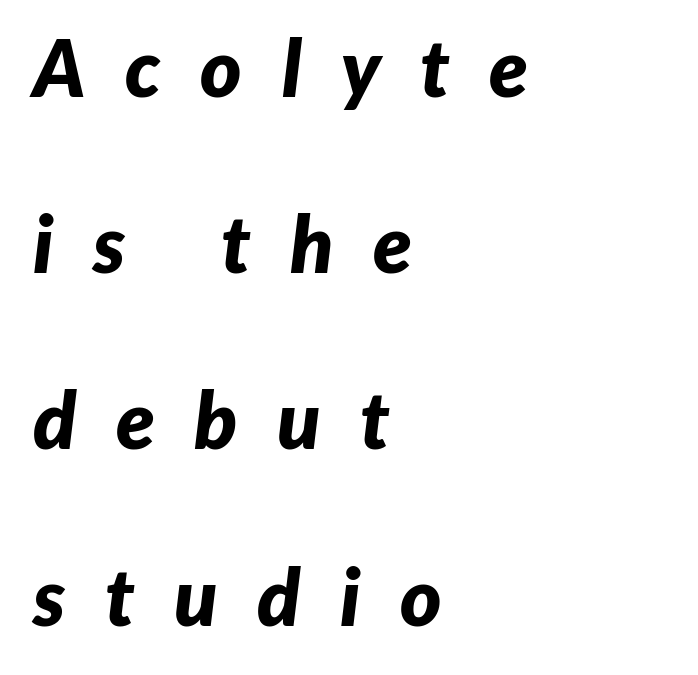
{"italic": "yes", "lean": "right", "slant_degrees": 7, "bold": "yes", "weight": "bold", "width": "normal", "stroke_contrast": "low", "x_height": "medium", "monospaced": "no", "underline": "no", "align": "left", "line_spacing": "loose", "line_spacing_ratio": 2.23, "letter_spacing": "wide", "letter_spacing_em": 0.5, "glyph_px": 79}
